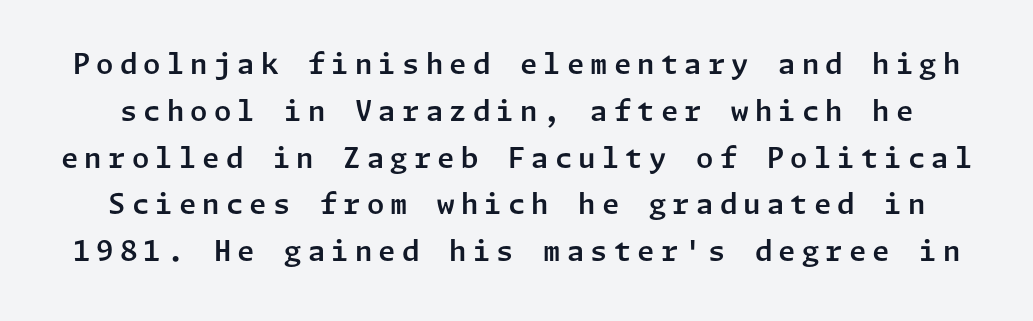
Q: Is the text italic (slanted)? A: No, it is upright.
Q: Is the typeface a serif or a sans-serif typeface? A: Sans-serif.
Q: Is the text underlined? A: No.
Q: Is the spacing between letters normal or unusually wide? A: Unusually wide.
Q: Is the spacing between lines tight, normal or loose? A: Normal.
Q: Width (condensed, normal, or wide)? A: Normal.
Q: Stroke contrast? A: Low.
Q: x-height? A: Medium.
